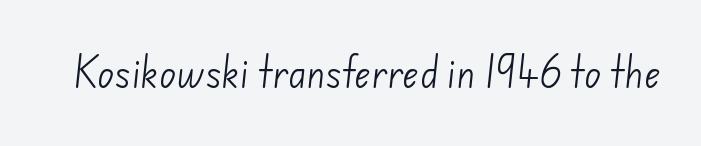
Do the characters align in a grid? No, the font is proportional. Plain, unruled lines of type. The gaps between neighbouring characters are ordinary and unremarkable. Nothing sits at the stroke ends, so this counts as sans-serif. The typesetting does not lean heavy: it is not bold.
